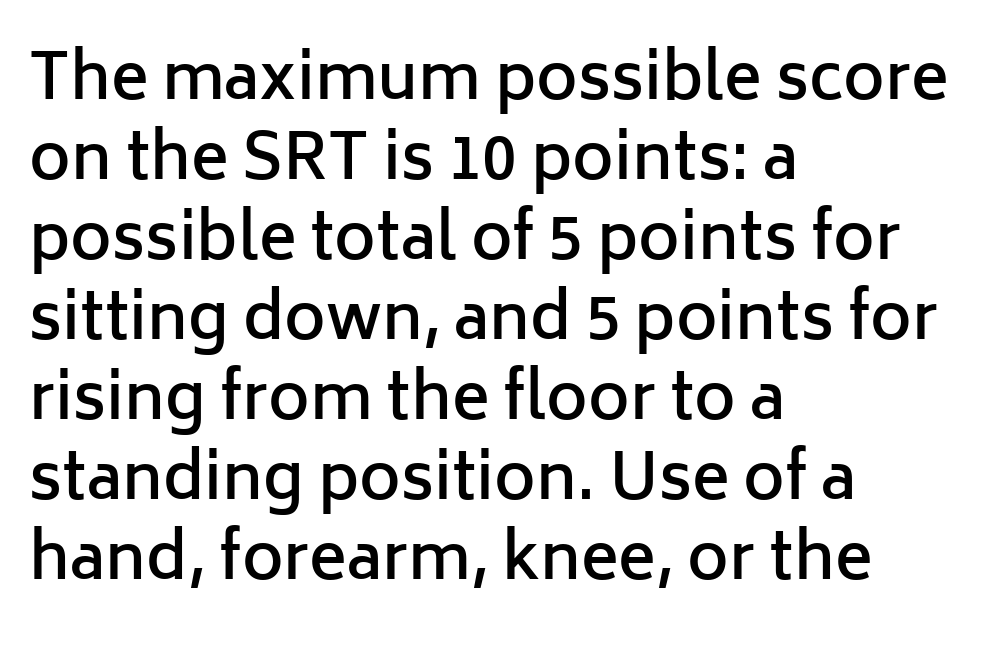
Regarding leading, the lines here are spaced in the standard way. Just letters on the line, the space beneath them empty. Varying glyph widths throughout — classic text-font behaviour. Standard letterfit; no display-style spreading of the glyphs. Students, this is semibold: more ink than regular, less than bold. Layout note: lines flush left.
